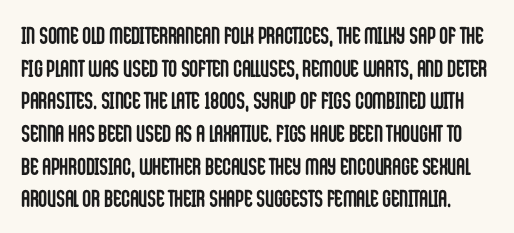
The image shows 24 px bold type, upright; set normal line spacing (1.36x), normal letter spacing, not underlined.
